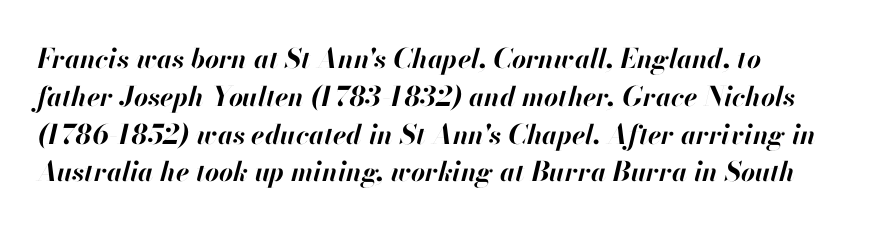
Does extra space separate the letters? No, they use regular spacing. The rendering uses a moderate line-height, typical for paragraphs. Rule under the text: the space is simply empty. The passage shown leans; its letterforms are oblique. The letters are bold, with thick, heavy strokes.
